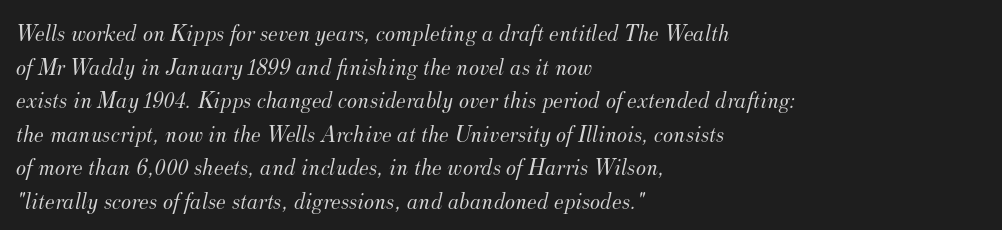
The words here are not underlined. The lettering tilts uniformly, giving the passage an italic look. Each line starts at the same left margin while the right side varies. The letters sit at their default tracking, neither squeezed nor spread. In terms of leading, this rendering sits right in the middle.
